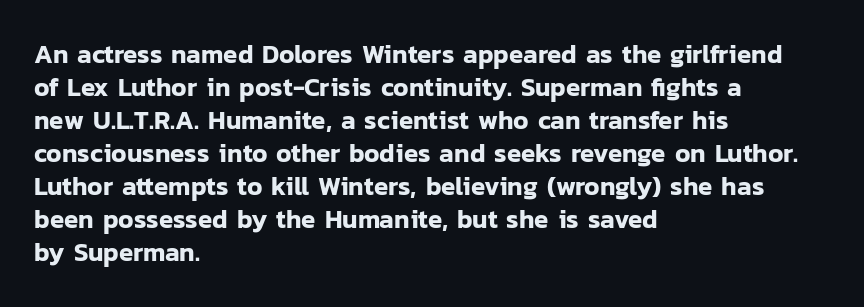
Q: Is the text italic (slanted)? A: No, it is upright.
Q: Is the text underlined? A: No.
Q: How is the paragraph aligned? A: Left-aligned.
Q: Is the spacing between letters normal or unusually wide? A: Normal.
Q: Is the spacing between lines tight, normal or loose? A: Normal.
